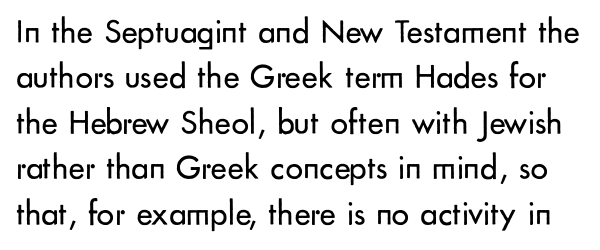
Q: Is the text bold? A: No.
Q: Is the text italic (slanted)? A: No, it is upright.
Q: Is the typeface a serif or a sans-serif typeface? A: Sans-serif.
Q: Is the text underlined? A: No.
Q: Is the spacing between letters normal or unusually wide? A: Normal.
Q: Is the spacing between lines tight, normal or loose? A: Normal.
Q: Width (condensed, normal, or wide)? A: Normal.
Q: Stroke contrast? A: Low.
Q: x-height? A: Small.
Q: Monospaced? A: No.
